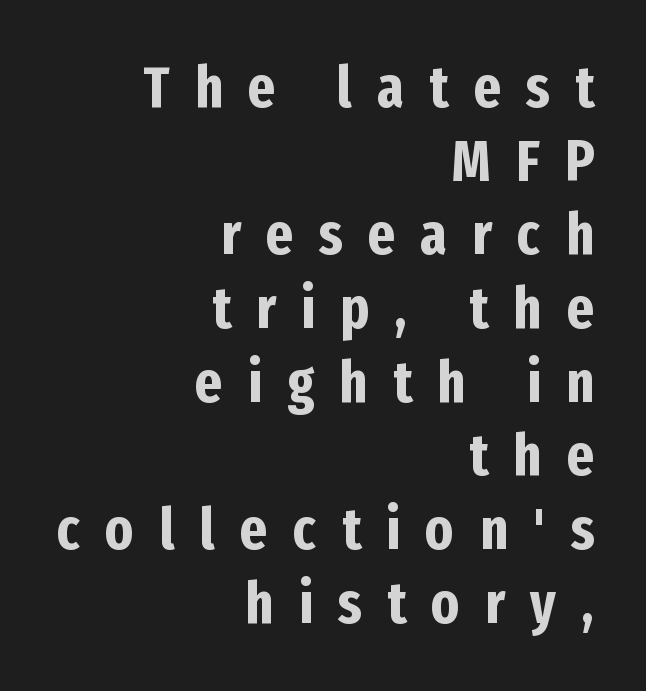
Q: Is the text bold? A: Yes.
Q: Is the text italic (slanted)? A: No, it is upright.
Q: Is the typeface a serif or a sans-serif typeface? A: Sans-serif.
Q: Is the text underlined? A: No.
Q: How is the paragraph aligned? A: Right-aligned.
Q: Is the spacing between letters normal or unusually wide? A: Unusually wide.
Q: Is the spacing between lines tight, normal or loose? A: Normal.
Q: Width (condensed, normal, or wide)? A: Condensed.
Q: Stroke contrast? A: Low.
Q: x-height? A: Medium.
Q: Monospaced? A: No.
